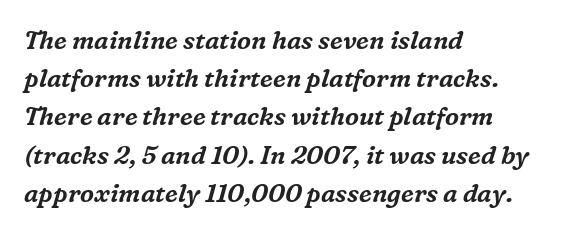
Is the block centered? No — it sits flush against the left margin. Italic? Definitely — the glyphs are oblique. Successive baselines arrive at the customary interval. Look at the tracking — it's just the regular setting, nothing added.
